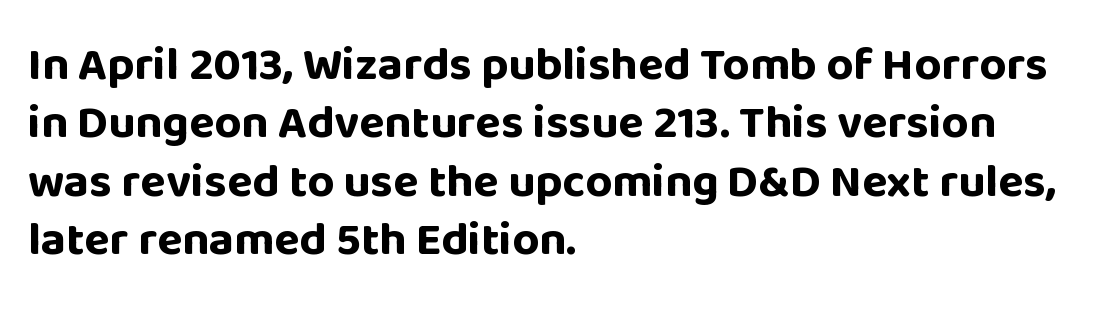
On the weight axis this lands at bold, roughly 700. Clear beneath every line of the passage. The rendering uses natural spacing where letterforms have individual widths. Where is the straight margin? On the left. Letterform terminals end flat and unadorned throughout the passage. A roman cut, with each character standing at attention.
